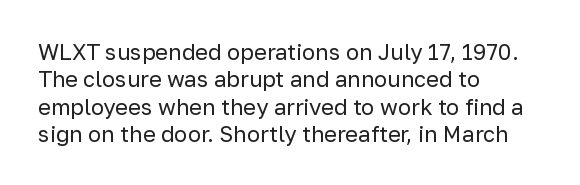
The image shows 22 px text type, upright; set left-aligned, line spacing 1.24x, normal letter spacing, not underlined.
